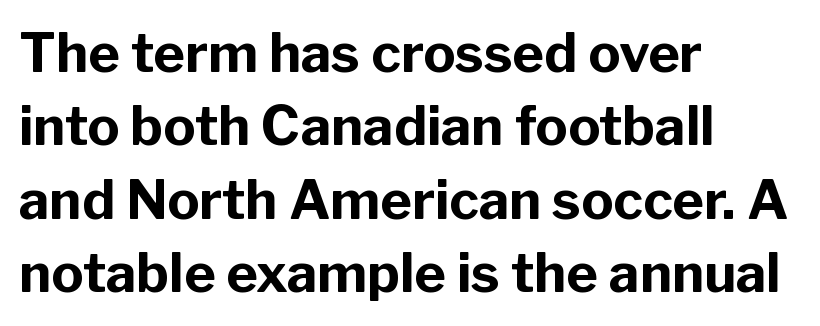
Do the letters lean? They stand straight. Look at the stroke-to-counter ratio: heavy, a bold. Letters rest on an invisible, unmarked baseline. The type is set solid horizontally, with unmodified tracking. Proportional: the letters do not fall into vertical columns. The lines are quadded left.
